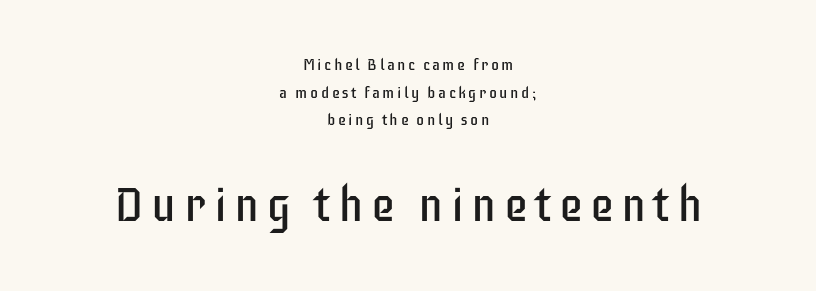
Weight: regular or lighter. The rag falls on both sides of this text block equally. Do the letters lean? They stand straight. The face used here is proportionally spaced, like ordinary book or web type. Regarding serifs, this sample does without them. Compare the two chunks: the lower has the greater cap height.
